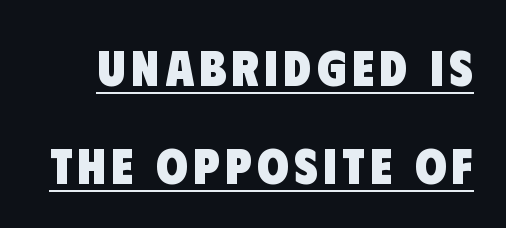
Q: Is the text bold? A: Yes.
Q: Is the typeface a serif or a sans-serif typeface? A: Sans-serif.
Q: Is the text underlined? A: Yes.
Q: Is the spacing between lines tight, normal or loose? A: Loose.
Q: Width (condensed, normal, or wide)? A: Condensed.
Q: Stroke contrast? A: Low.
Q: x-height? A: Large.
Q: Monospaced? A: No.
